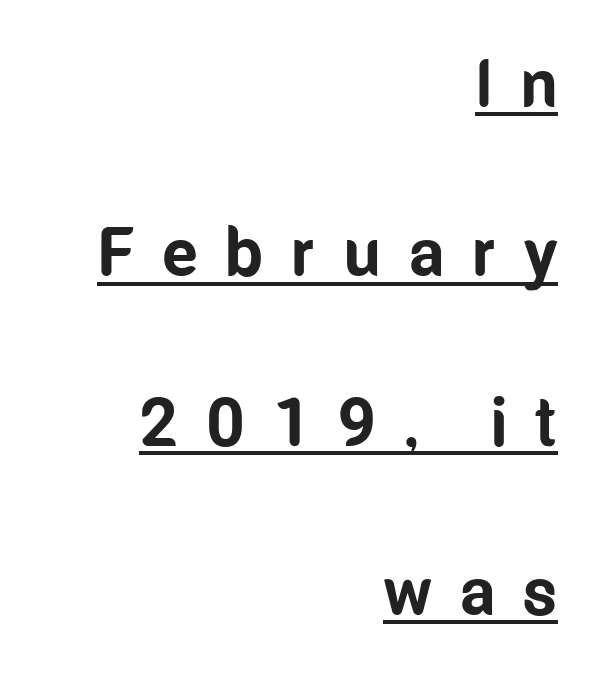
The designer went with a sans here, leaving each stem footless. If you drew a ruler down the right edge, every line would touch it. You can tell it's not italic because the verticals are truly vertical. The face used here has the dense, thick strokes of a bold. Each letter keeps its own natural width here, so spacing adapts to shape. Notice how a bar underscores the lettering throughout.
